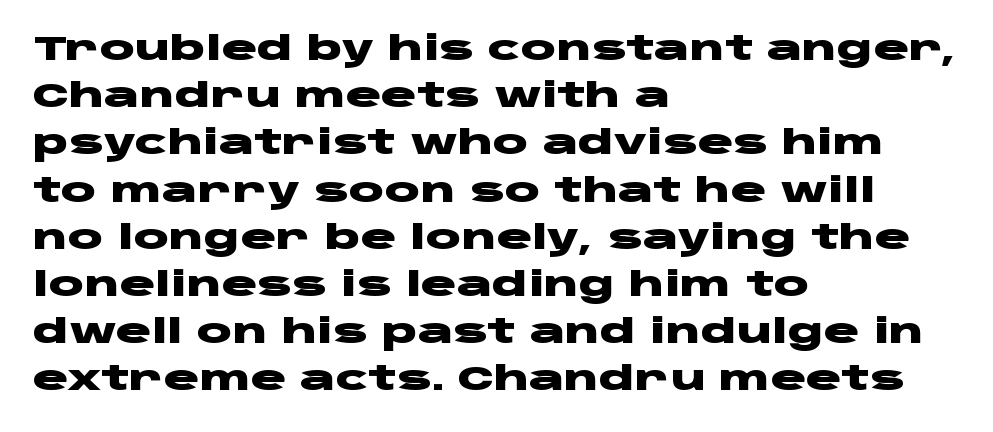
The face used here is proportionally spaced, like ordinary book or web type. Tracking value appears to be zero — textbook default spacing. This sample keeps an unexceptional amount of space between lines. The typography opts for an upright posture over an oblique one. Observe the absence of serifs on each vertical stroke in this sample.
